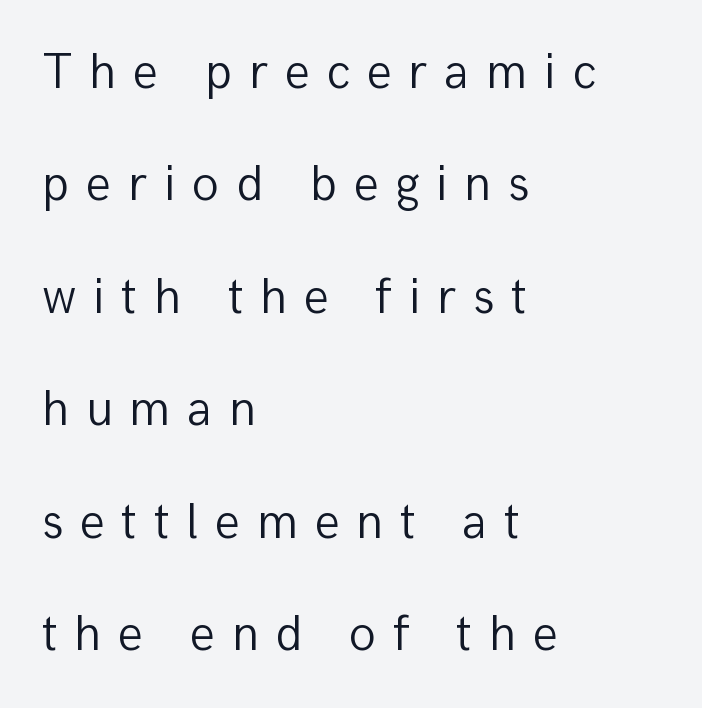
{"serif": "no", "italic": "no", "bold": "no", "weight": "light", "width": "normal", "stroke_contrast": "low", "x_height": "medium", "monospaced": "no", "underline": "no", "align": "left", "line_spacing": "loose", "line_spacing_ratio": 2.25, "letter_spacing": "wide", "letter_spacing_em": 0.33, "glyph_px": 50}
